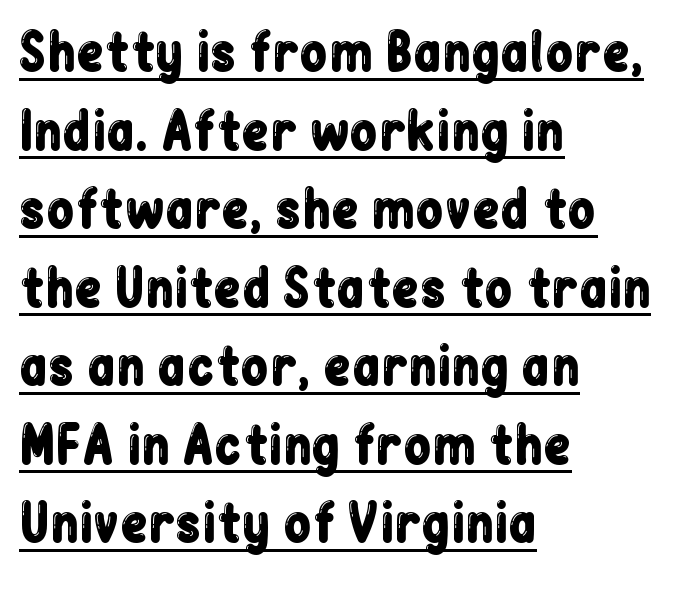
{"serif": "no", "italic": "no", "width": "condensed", "stroke_contrast": "low", "x_height": "medium", "monospaced": "no", "underline": "yes", "align": "left", "line_spacing": "normal", "line_spacing_ratio": 1.54, "letter_spacing": "normal", "letter_spacing_em": 0.0, "glyph_px": 51}
